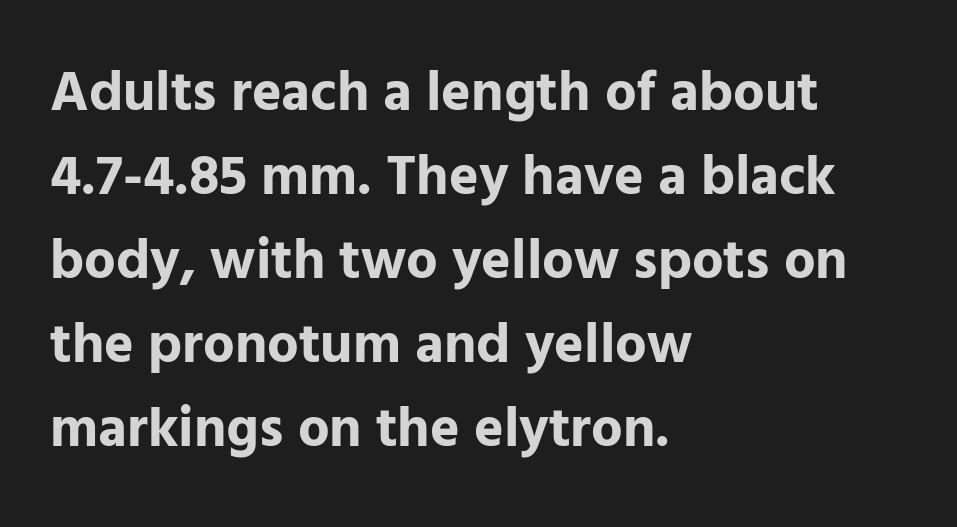
{"serif": "no", "italic": "no", "bold": "yes", "weight": "bold", "width": "normal", "stroke_contrast": "low", "x_height": "medium", "monospaced": "no", "underline": "no", "align": "left", "line_spacing": "normal", "line_spacing_ratio": 1.5, "letter_spacing": "normal", "letter_spacing_em": 0.0, "glyph_px": 56}
